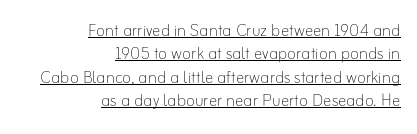
Q: Is the text bold? A: No.
Q: Is the text italic (slanted)? A: No, it is upright.
Q: Is the text underlined? A: Yes.
Q: How is the paragraph aligned? A: Right-aligned.
Q: Is the spacing between letters normal or unusually wide? A: Normal.
Q: Is the spacing between lines tight, normal or loose? A: Tight.
